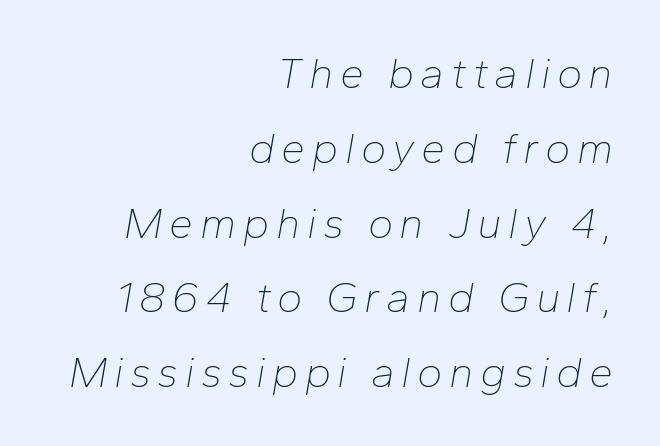
{"italic": "yes", "lean": "right", "slant_degrees": 10, "bold": "no", "weight": "thin", "width": "normal", "stroke_contrast": "low", "x_height": "medium", "monospaced": "no", "underline": "no", "align": "right", "line_spacing_ratio": 1.74, "glyph_px": 43}
